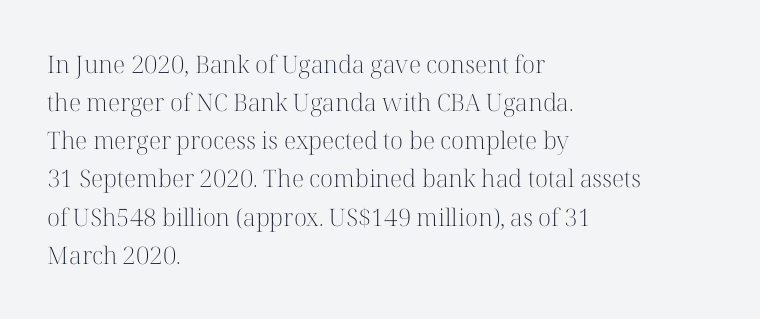
Q: Is the text bold? A: No.
Q: Is the text italic (slanted)? A: No, it is upright.
Q: Is the text underlined? A: No.
Q: How is the paragraph aligned? A: Left-aligned.
Q: Is the spacing between letters normal or unusually wide? A: Normal.
Q: Is the spacing between lines tight, normal or loose? A: Normal.
